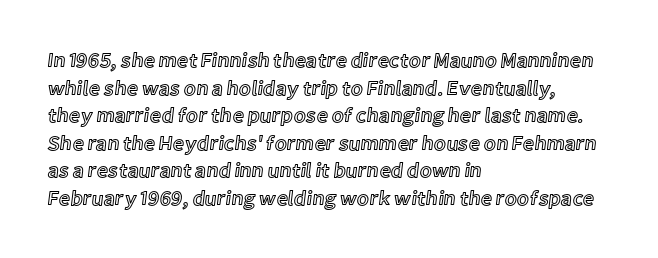
The block of text has a typical density, with ordinary space between rows. Line starts are locked; line ends wander. Between one letter and the next there's only the usual sliver of space. Type without underlining.
